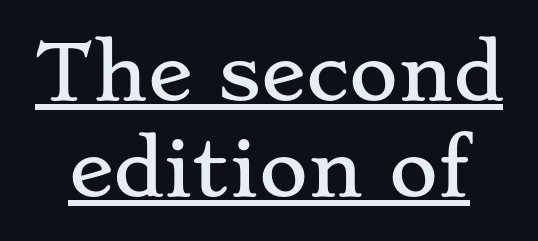
{"serif": "yes", "italic": "no", "width": "wide", "stroke_contrast": "low", "x_height": "small", "monospaced": "no", "underline": "yes", "line_spacing": "normal", "line_spacing_ratio": 1.28, "letter_spacing": "normal", "letter_spacing_em": 0.0, "glyph_px": 75}
